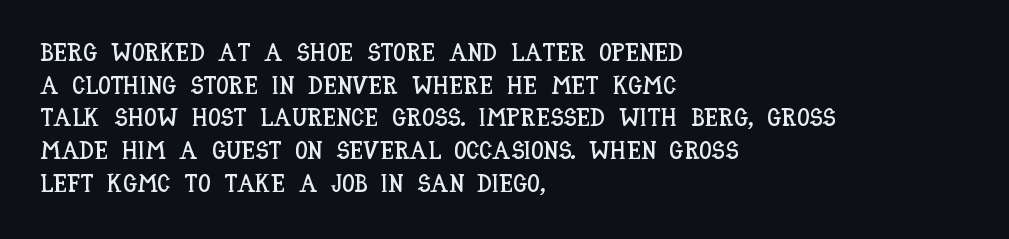
The image shows 25 px text type, upright; set left-aligned, normal line spacing (1.31x), normal letter spacing, not underlined.
